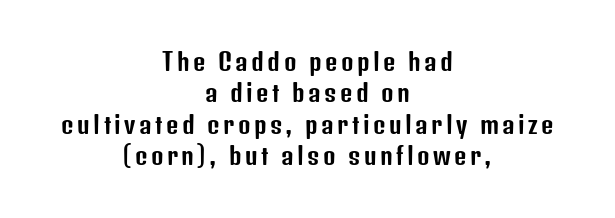
Lines of text with bare space underneath. A centered setting, common on invitations and titles, is used for this passage. The font's upright variant was chosen for this text. Successive baselines arrive at the customary interval.
